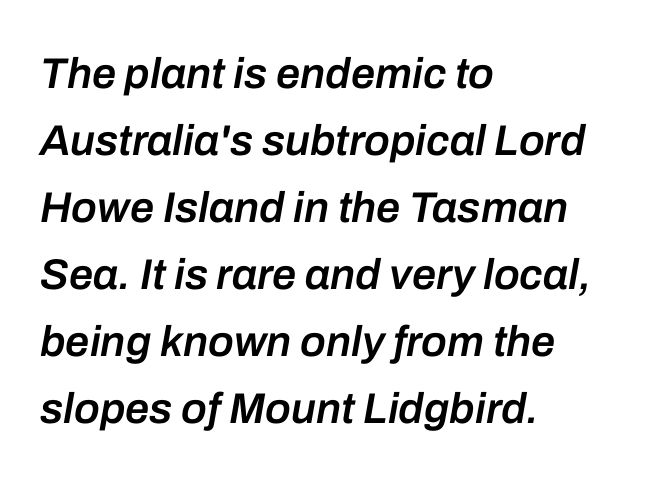
Q: Is the text bold? A: Semi-bold.
Q: Is the text italic (slanted)? A: Yes, it leans right by about 10 degrees.
Q: Is the text underlined? A: No.
Q: How is the paragraph aligned? A: Left-aligned.
Q: Is the spacing between letters normal or unusually wide? A: Normal.
Q: Is the spacing between lines tight, normal or loose? A: Normal.
Q: Width (condensed, normal, or wide)? A: Normal.
Q: Stroke contrast? A: Low.
Q: x-height? A: Medium.
Q: Monospaced? A: No.
